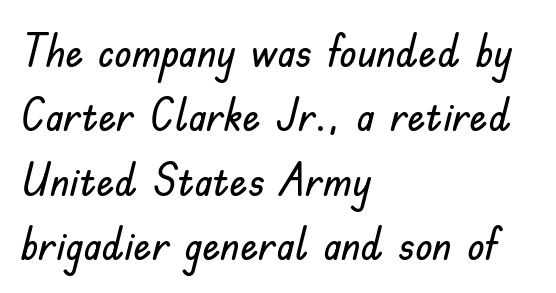
The image shows 45 px sans-serif type; set left-aligned, normal line spacing (1.43x), normal letter spacing, not underlined; low stroke contrast and a small x-height.
